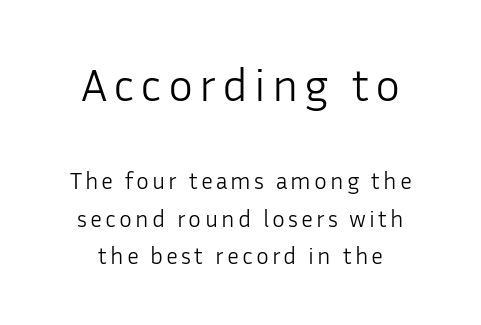
The words here are not underlined. Scale decreases going downward across the two blocks. Here the designer chose a conventional face with non-uniform glyph widths. The lines sit at an ordinary, default distance from one another. The lettering holds an erect, upright posture throughout.
